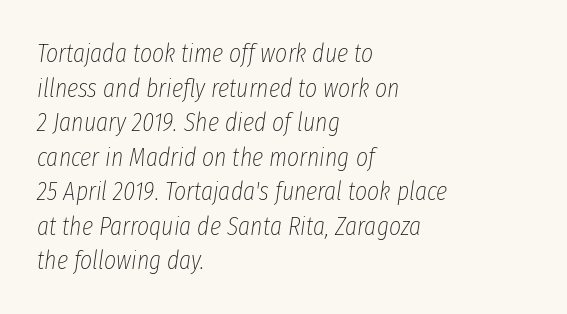
Q: Is the text bold? A: No.
Q: Is the text italic (slanted)? A: Yes, it leans right by about 8 degrees.
Q: Is the text underlined? A: No.
Q: How is the paragraph aligned? A: Left-aligned.
Q: Is the spacing between letters normal or unusually wide? A: Normal.
Q: Is the spacing between lines tight, normal or loose? A: Normal.
